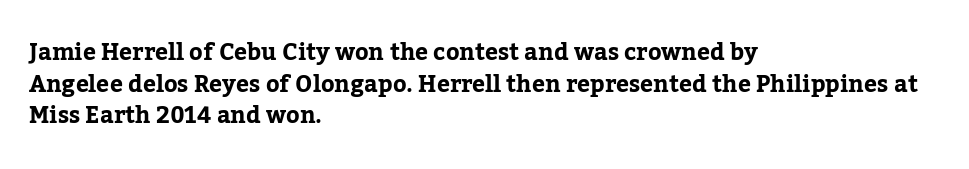
The image shows 23 px text type, upright; set left-aligned, normal line spacing (1.38x), normal letter spacing, not underlined.
